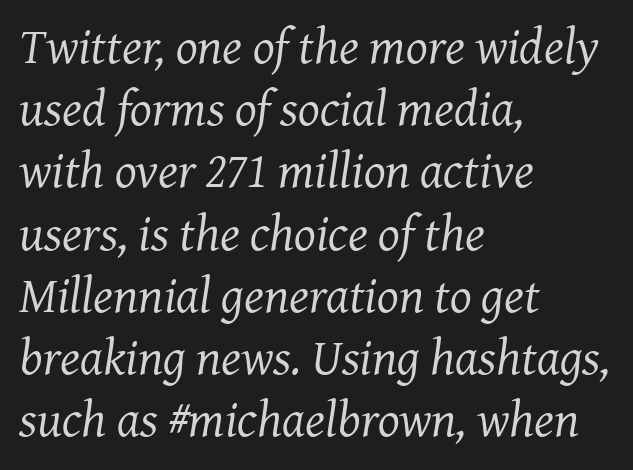
Check under the words: just untouched page. Check where the strokes stop: tiny serifs finish them off. Inter-character spacing is left at the font's built-in metrics. The text carries the slant typical of an italic or oblique font. Nothing heavy about these letters — not bold at all. The ragged edge is on the right, which tells us the setting is flush left.
